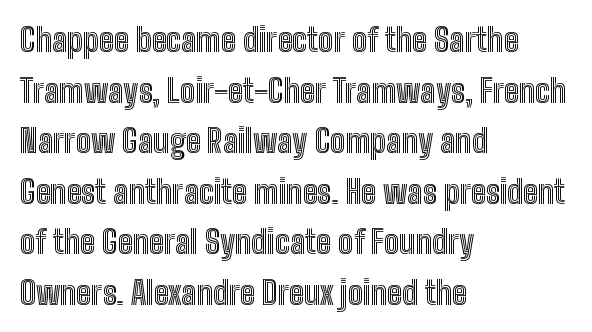
Notice how descenders clear the ascenders below comfortably — that's standard leading. No word sits above an underline. Default kerning and tracking; the words read as compact shapes. Notice how the passage keeps a crisp vertical edge on the left only. The face used here is proportionally spaced, like ordinary book or web type. Posture: vertical.
